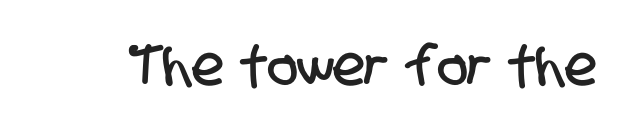
{"serif": "no", "width": "condensed", "stroke_contrast": "low", "x_height": "large", "monospaced": "no", "underline": "no", "letter_spacing": "normal", "letter_spacing_em": 0.0, "glyph_px": 56}
